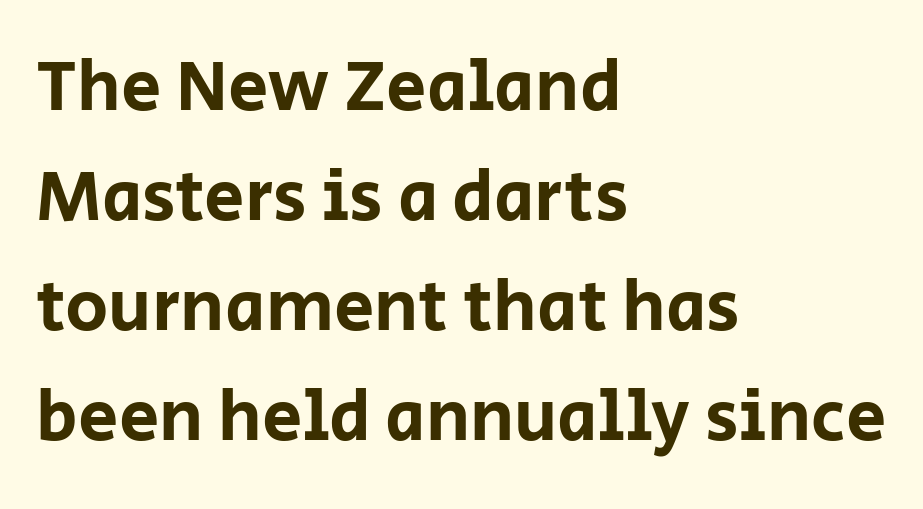
{"serif": "no", "italic": "no", "width": "normal", "stroke_contrast": "low", "x_height": "large", "monospaced": "no", "underline": "no", "align": "left", "line_spacing": "normal", "line_spacing_ratio": 1.53, "letter_spacing": "normal", "letter_spacing_em": 0.0, "glyph_px": 72}
